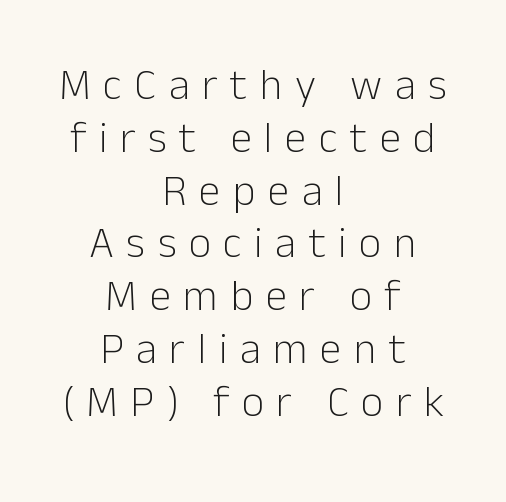
Casual observation: everything's sitting right in the middle. Regarding serifs, this sample does without them. The tracking jumps out immediately: characters are airy and widely separated. No chunkiness to these letters — they're not bold.
